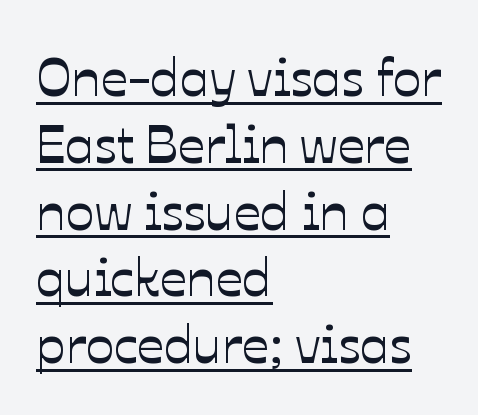
{"italic": "no", "width": "normal", "stroke_contrast": "low", "x_height": "medium", "monospaced": "no", "underline": "yes", "align": "left", "line_spacing": "normal", "line_spacing_ratio": 1.26, "letter_spacing": "normal", "letter_spacing_em": 0.0, "glyph_px": 53}
